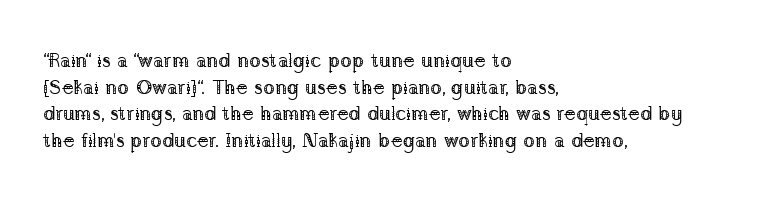
{"italic": "no", "bold": "no", "underline": "no", "align": "left", "line_spacing": "normal", "line_spacing_ratio": 1.33, "letter_spacing": "normal", "letter_spacing_em": 0.0, "glyph_px": 20}
